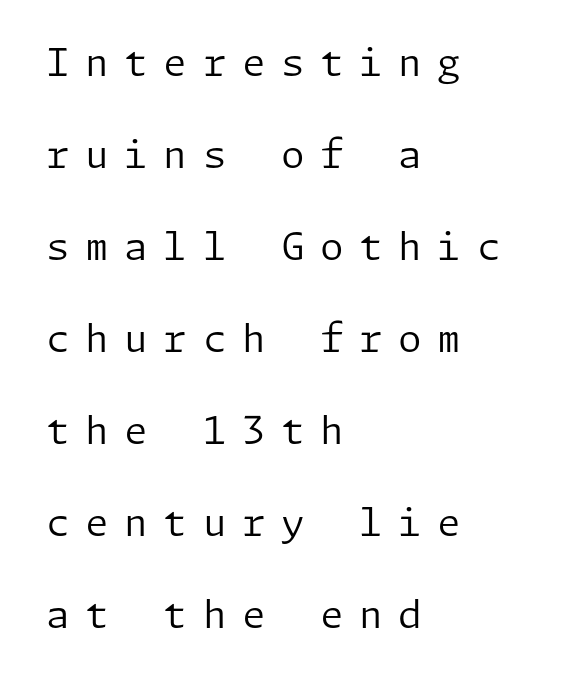
Q: Is the text bold? A: No.
Q: Is the text italic (slanted)? A: No, it is upright.
Q: Is the typeface a serif or a sans-serif typeface? A: Sans-serif.
Q: Is the text underlined? A: No.
Q: How is the paragraph aligned? A: Left-aligned.
Q: Is the spacing between letters normal or unusually wide? A: Unusually wide.
Q: Is the spacing between lines tight, normal or loose? A: Loose.
Q: Width (condensed, normal, or wide)? A: Normal.
Q: Stroke contrast? A: Low.
Q: x-height? A: Medium.
